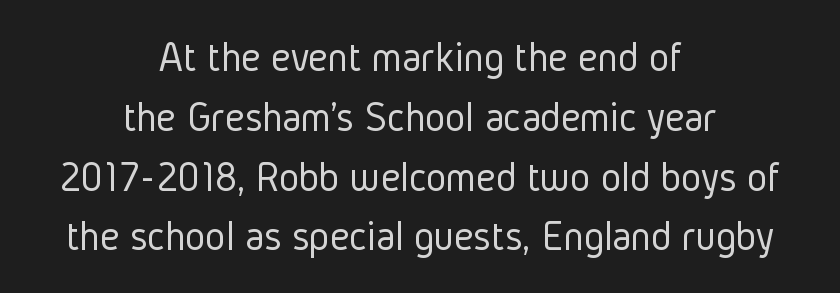
Check under the words: just untouched page. Typographically, this falls in the sans-serif category. Caption: standard tracking, unaltered. These glyphs show unthickened strokes, regular width or finer. This sample is center-justified, so both line endings float freely. The font's upright variant was chosen for this text.
